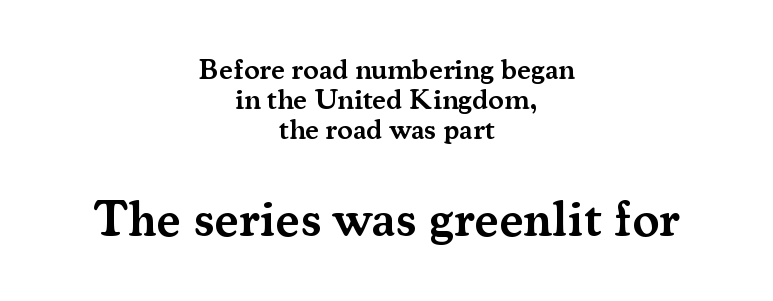
The letters in the lower block stand taller than those in the block above. A somewhat darkened texture: the type is semibold rather than bold. Which margin do the lines hug? Neither — every line sits in the middle. Quick note: underline off.
